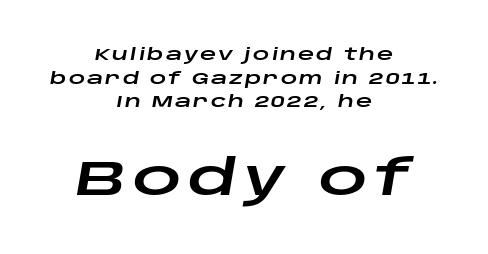
The image shows 48 px wide type, italic (leaning right); set centered, normal line spacing (1.47x), not underlined; the second (bottom) block is 3.0x larger; low stroke contrast and a large x-height.
